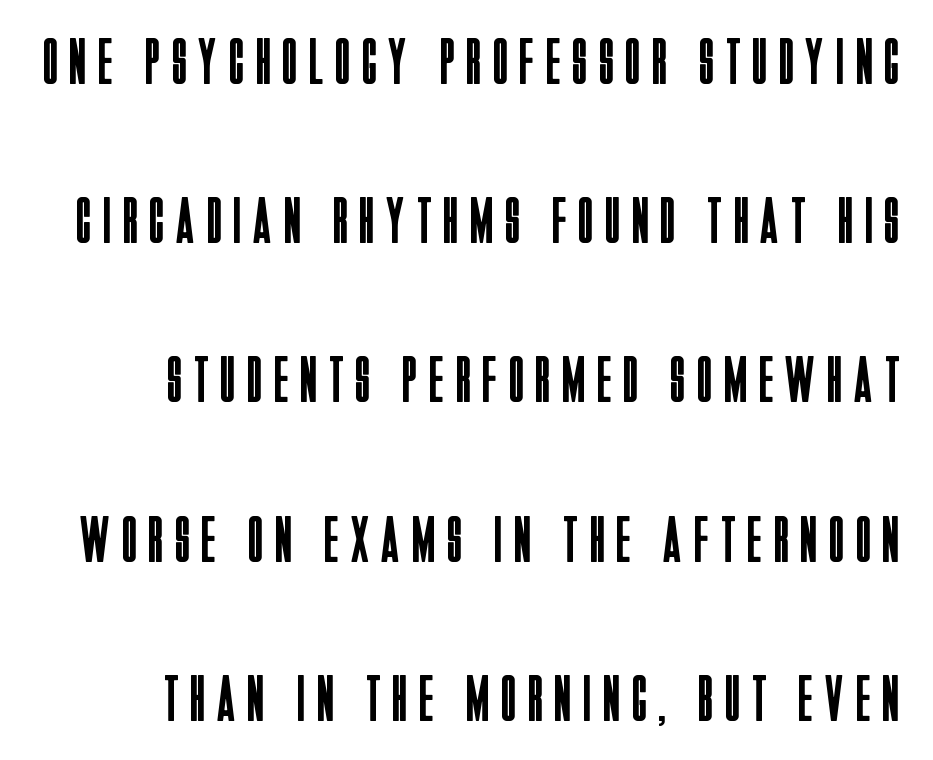
Q: Is the text bold? A: No.
Q: Is the text italic (slanted)? A: No, it is upright.
Q: Is the typeface a serif or a sans-serif typeface? A: Sans-serif.
Q: Is the text underlined? A: No.
Q: Is the spacing between letters normal or unusually wide? A: Unusually wide.
Q: Is the spacing between lines tight, normal or loose? A: Loose.
Q: Width (condensed, normal, or wide)? A: Condensed.
Q: Stroke contrast? A: Low.
Q: x-height? A: Large.
Q: Monospaced? A: No.
